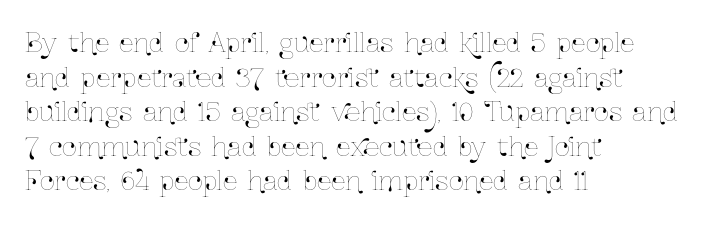
Reading down the block, your eye returns to a fixed left position each line. The line-height multiplier appears to be the usual default. Anything drawn beneath the words? Only blank space. Nope, not italic — everything's standing straight. No extra tracking has been applied to these lines.
